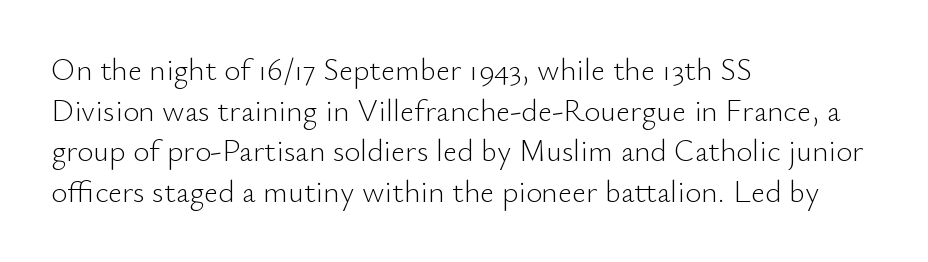
The image shows 31 px light sans-serif type, upright; set left-aligned, normal line spacing (1.31x), normal letter spacing, not underlined; low stroke contrast and a small x-height.
